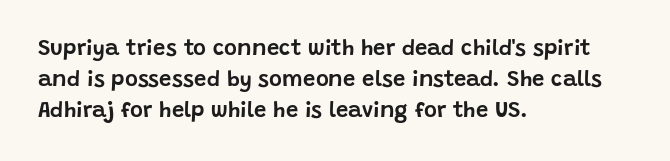
A classic flush-left, rag-right setting is used for this passage. Rendered with straight, roman letterforms. The rendering uses a moderate line-height, typical for paragraphs. In terms of letterspacing, this is plain default setting.
